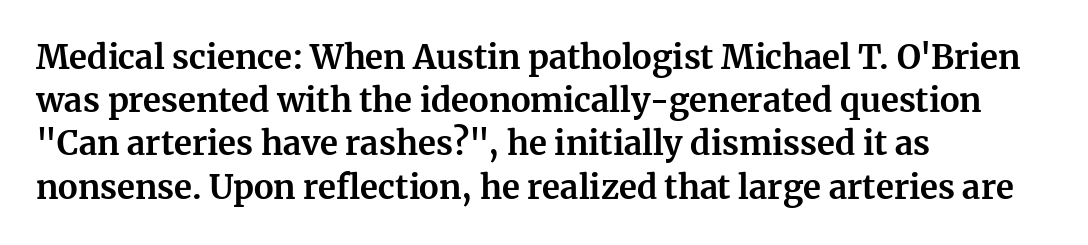
Upright lettering throughout. As a designer I'd log this as weight 700, bold. Compared with typical paragraphs, the rows here are spaced about the same. Is the block centered? No — it sits flush against the left margin. Is this a fixed-width face? No — the glyphs have proportional, varying widths.
